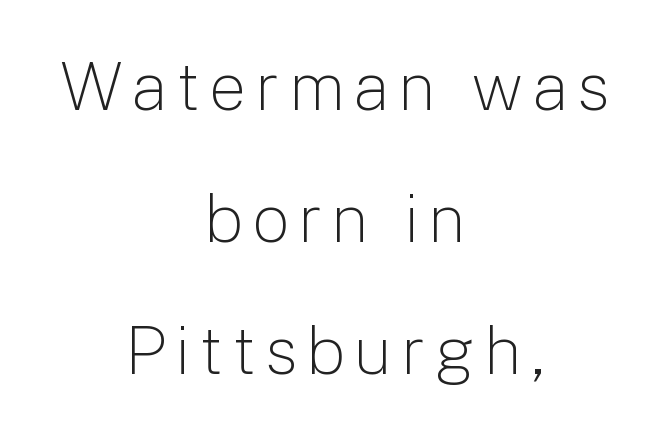
Q: Is the text bold? A: No.
Q: Is the text italic (slanted)? A: No, it is upright.
Q: Is the typeface a serif or a sans-serif typeface? A: Sans-serif.
Q: Is the text underlined? A: No.
Q: How is the paragraph aligned? A: Centered.
Q: Is the spacing between lines tight, normal or loose? A: Loose.
Q: Width (condensed, normal, or wide)? A: Normal.
Q: Stroke contrast? A: Low.
Q: x-height? A: Medium.
Q: Monospaced? A: No.
